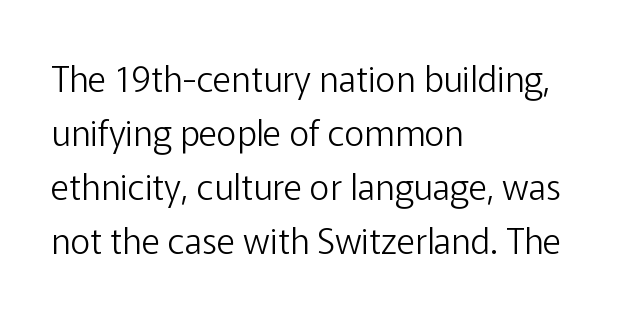
The image shows 35 px light sans-serif type, upright; set left-aligned, normal line spacing (1.54x), normal letter spacing, not underlined; low stroke contrast and a medium x-height.
